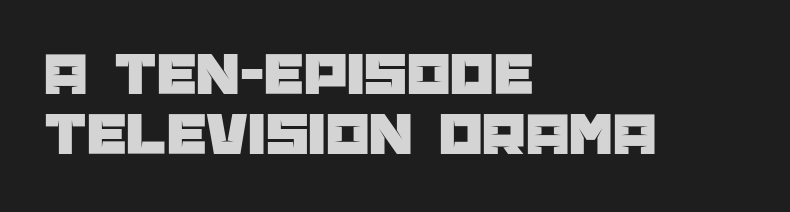
Q: Is the text italic (slanted)? A: No, it is upright.
Q: Is the typeface a serif or a sans-serif typeface? A: Sans-serif.
Q: Is the text underlined? A: No.
Q: How is the paragraph aligned? A: Left-aligned.
Q: Is the spacing between letters normal or unusually wide? A: Normal.
Q: Is the spacing between lines tight, normal or loose? A: Tight.
Q: Width (condensed, normal, or wide)? A: Normal.
Q: Stroke contrast? A: Low.
Q: x-height? A: Large.
Q: Monospaced? A: No.
